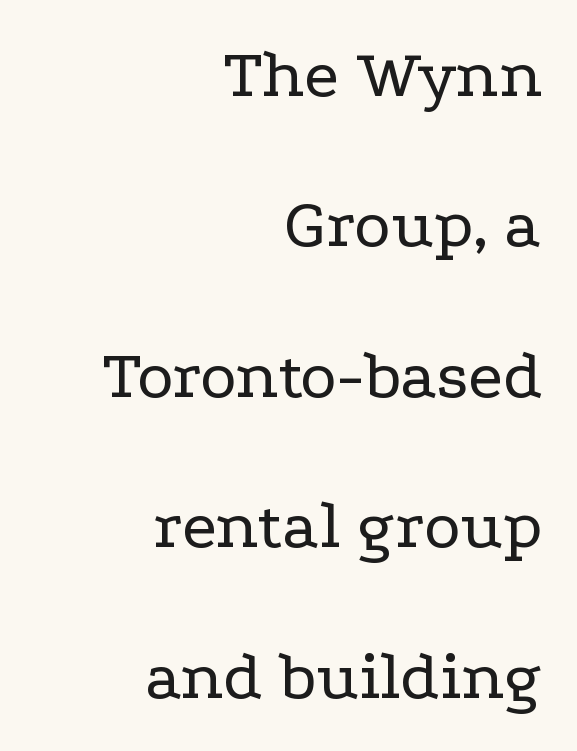
The image shows 70 px regular-weight, wide serif type, upright; set right-aligned, loose line spacing (2.15x), normal letter spacing, not underlined; low stroke contrast and a medium x-height.
